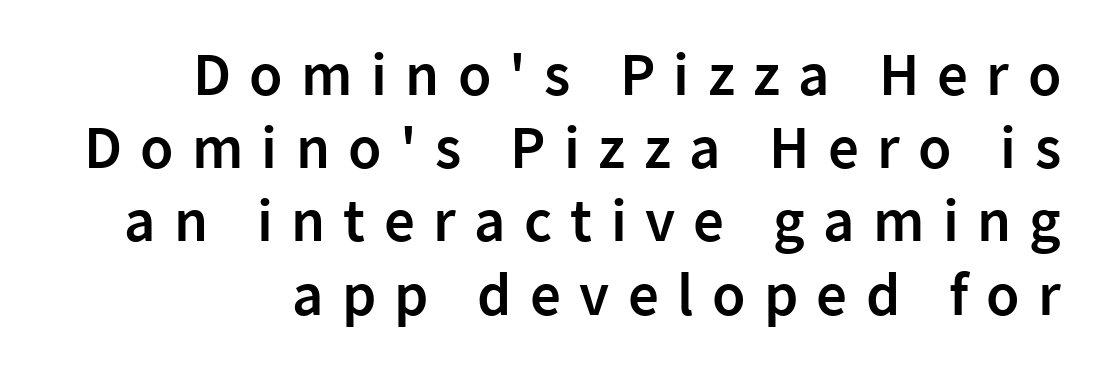
Q: Is the text bold? A: Semi-bold.
Q: Is the text italic (slanted)? A: No, it is upright.
Q: Is the typeface a serif or a sans-serif typeface? A: Sans-serif.
Q: Is the text underlined? A: No.
Q: How is the paragraph aligned? A: Right-aligned.
Q: Is the spacing between letters normal or unusually wide? A: Unusually wide.
Q: Width (condensed, normal, or wide)? A: Normal.
Q: Stroke contrast? A: Low.
Q: x-height? A: Medium.
Q: Monospaced? A: No.
